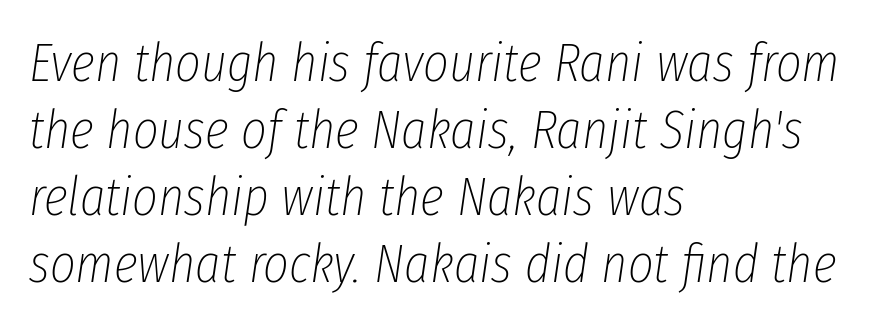
Q: Is the text bold? A: No.
Q: Is the text italic (slanted)? A: Yes, it leans right by about 8 degrees.
Q: Is the text underlined? A: No.
Q: How is the paragraph aligned? A: Left-aligned.
Q: Is the spacing between letters normal or unusually wide? A: Normal.
Q: Width (condensed, normal, or wide)? A: Condensed.
Q: Stroke contrast? A: Low.
Q: x-height? A: Medium.
Q: Monospaced? A: No.
